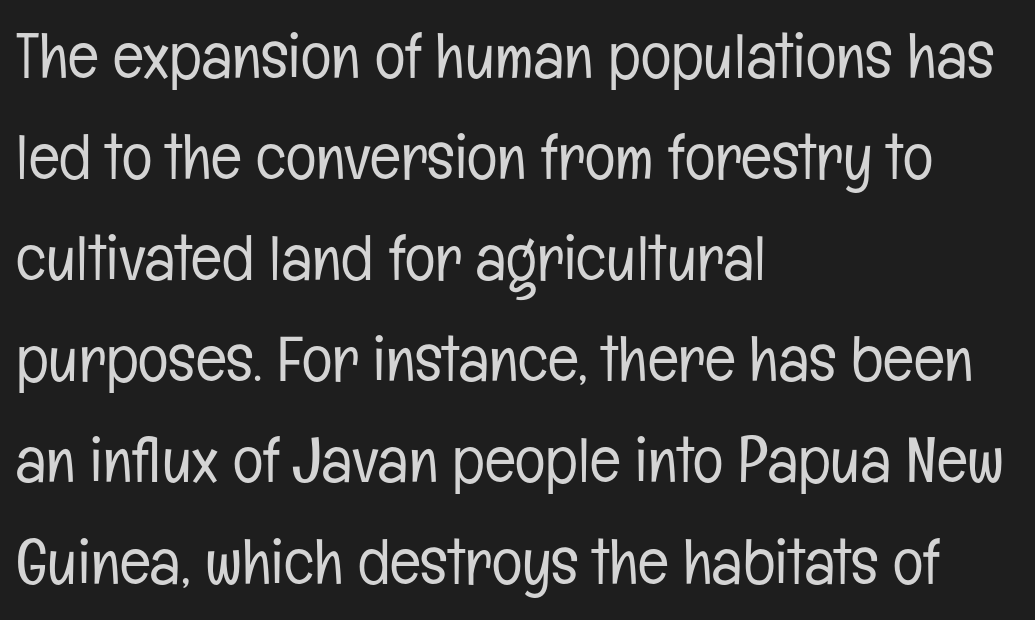
Q: Is the text bold? A: No.
Q: Is the text italic (slanted)? A: No, it is upright.
Q: Is the typeface a serif or a sans-serif typeface? A: Sans-serif.
Q: Is the text underlined? A: No.
Q: How is the paragraph aligned? A: Left-aligned.
Q: Is the spacing between letters normal or unusually wide? A: Normal.
Q: Is the spacing between lines tight, normal or loose? A: Normal.
Q: Width (condensed, normal, or wide)? A: Condensed.
Q: Stroke contrast? A: Low.
Q: x-height? A: Medium.
Q: Monospaced? A: No.
